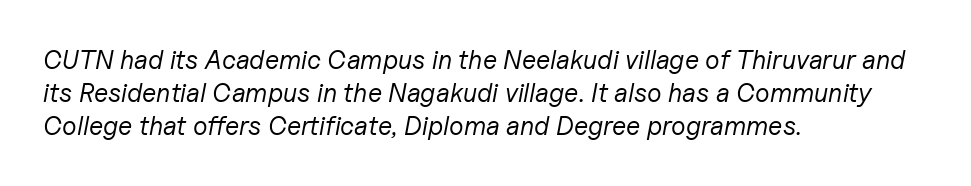
Q: Is the text bold? A: No.
Q: Is the text italic (slanted)? A: Yes, it leans right by about 11 degrees.
Q: Is the text underlined? A: No.
Q: How is the paragraph aligned? A: Left-aligned.
Q: Is the spacing between letters normal or unusually wide? A: Normal.
Q: Is the spacing between lines tight, normal or loose? A: Normal.
